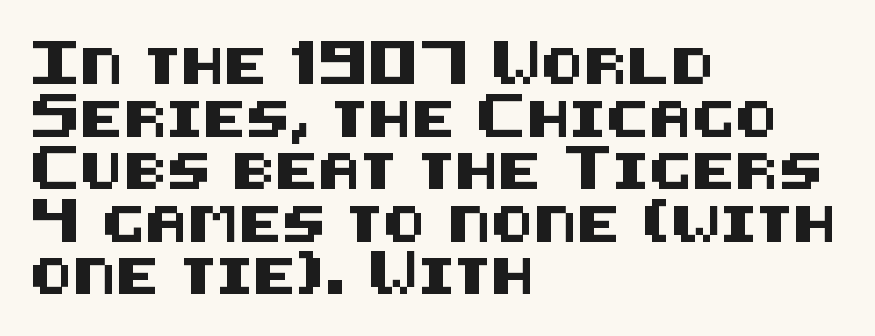
Q: Is the text italic (slanted)? A: No, it is upright.
Q: Is the typeface a serif or a sans-serif typeface? A: Sans-serif.
Q: Is the text underlined? A: No.
Q: How is the paragraph aligned? A: Left-aligned.
Q: Is the spacing between letters normal or unusually wide? A: Normal.
Q: Is the spacing between lines tight, normal or loose? A: Normal.
Q: Width (condensed, normal, or wide)? A: Normal.
Q: Stroke contrast? A: Medium.
Q: x-height? A: Large.
